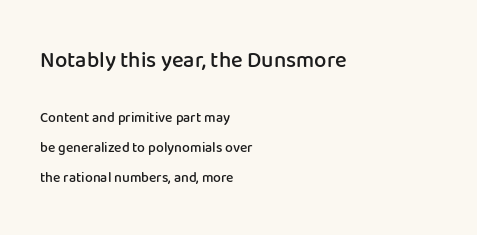
Q: Is the text bold? A: Semi-bold.
Q: Is the text italic (slanted)? A: No, it is upright.
Q: Is the text underlined? A: No.
Q: How is the paragraph aligned? A: Left-aligned.
Q: Is the spacing between letters normal or unusually wide? A: Normal.
Q: Is the spacing between lines tight, normal or loose? A: Loose.
Q: Which block of text is set in a larger size, the first (top) or the second (bottom)? A: The first (top) one.
